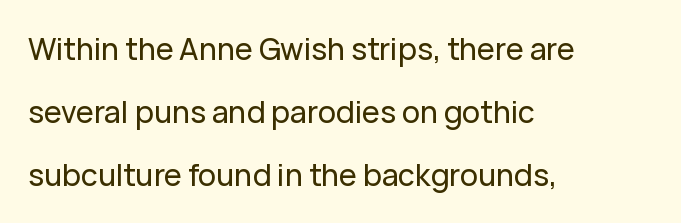
{"serif": "no", "italic": "no", "width": "normal", "stroke_contrast": "low", "x_height": "medium", "monospaced": "no", "underline": "no", "align": "left", "line_spacing": "loose", "line_spacing_ratio": 2.1, "letter_spacing": "normal", "letter_spacing_em": 0.0, "glyph_px": 30}
